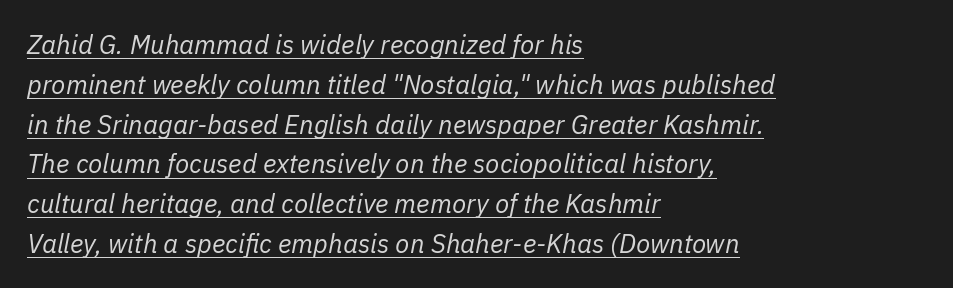
{"italic": "yes", "lean": "right", "slant_degrees": 11, "bold": "no", "underline": "yes", "align": "left", "line_spacing": "normal", "line_spacing_ratio": 1.53, "letter_spacing": "normal", "letter_spacing_em": 0.0, "glyph_px": 26}
